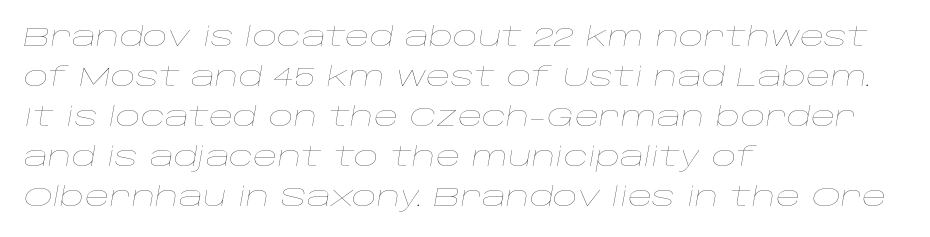
Q: Is the text bold? A: No.
Q: Is the text italic (slanted)? A: Yes, it leans right by about 10 degrees.
Q: Is the text underlined? A: No.
Q: How is the paragraph aligned? A: Left-aligned.
Q: Is the spacing between letters normal or unusually wide? A: Normal.
Q: Is the spacing between lines tight, normal or loose? A: Normal.
